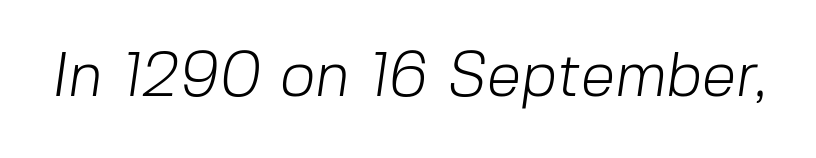
{"serif": "no", "bold": "no", "weight": "light", "width": "normal", "stroke_contrast": "low", "x_height": "medium", "monospaced": "no", "underline": "no", "letter_spacing": "normal", "letter_spacing_em": 0.0, "glyph_px": 62}
